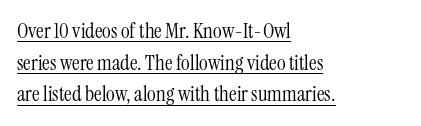
The image shows 21 px text type, upright; set left-aligned, normal line spacing (1.51x), normal letter spacing, underlined.
